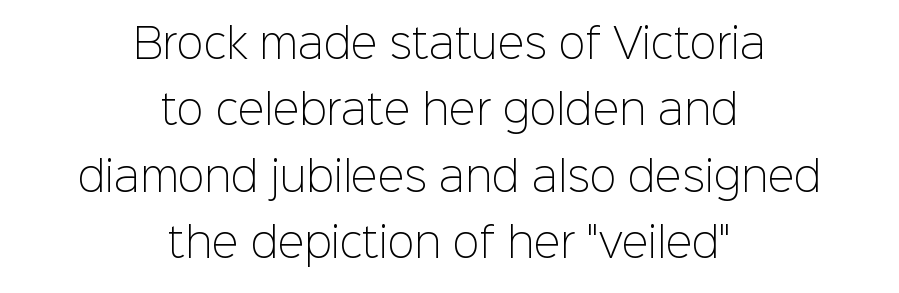
Q: Is the text bold? A: No.
Q: Is the text italic (slanted)? A: No, it is upright.
Q: Is the typeface a serif or a sans-serif typeface? A: Sans-serif.
Q: Is the text underlined? A: No.
Q: How is the paragraph aligned? A: Centered.
Q: Is the spacing between letters normal or unusually wide? A: Normal.
Q: Is the spacing between lines tight, normal or loose? A: Normal.
Q: Width (condensed, normal, or wide)? A: Normal.
Q: Stroke contrast? A: Low.
Q: x-height? A: Medium.
Q: Monospaced? A: No.
